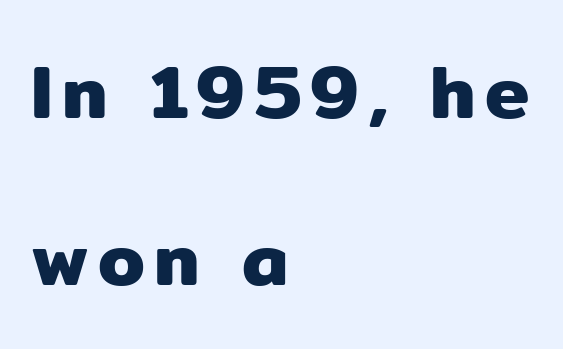
{"serif": "no", "italic": "no", "width": "normal", "stroke_contrast": "low", "x_height": "medium", "monospaced": "no", "underline": "no", "align": "left", "line_spacing": "loose", "line_spacing_ratio": 2.23, "glyph_px": 75}
